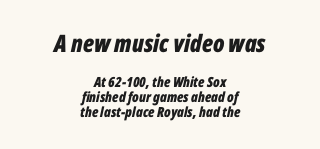
The image shows 24 px bold type, italic (leaning right); set centered, tight line spacing (1.1x), normal letter spacing, not underlined; the first (top) block is 1.71x larger.
